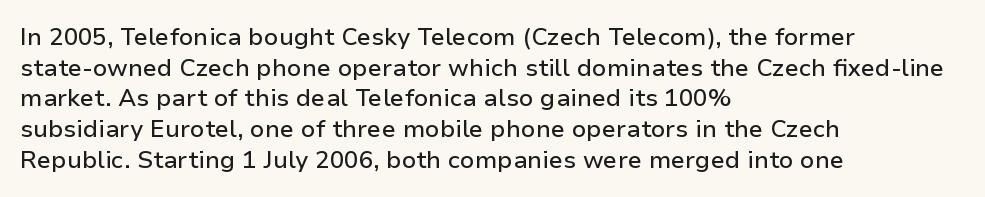
Q: Is the text italic (slanted)? A: No, it is upright.
Q: Is the text underlined? A: No.
Q: How is the paragraph aligned? A: Left-aligned.
Q: Is the spacing between letters normal or unusually wide? A: Normal.
Q: Is the spacing between lines tight, normal or loose? A: Normal.
